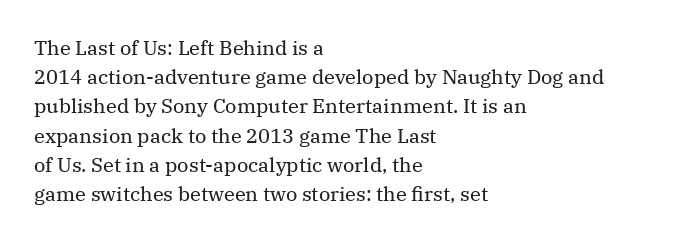
The image shows 20 px text type, upright; set left-aligned, normal line spacing (1.46x), normal letter spacing, not underlined.
